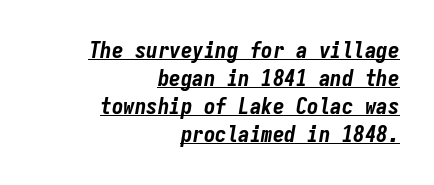
{"italic": "yes", "lean": "right", "slant_degrees": 9, "bold": "yes", "underline": "yes", "align": "right", "line_spacing_ratio": 1.22, "letter_spacing": "normal", "letter_spacing_em": 0.0, "glyph_px": 23}
